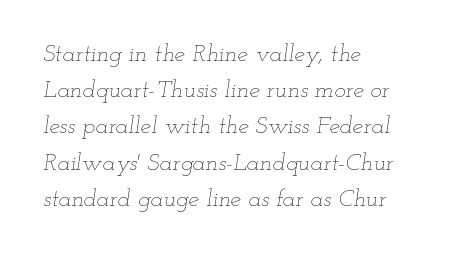
Q: Is the text bold? A: No.
Q: Is the text italic (slanted)? A: Yes, it leans right by about 12 degrees.
Q: Is the text underlined? A: No.
Q: How is the paragraph aligned? A: Left-aligned.
Q: Is the spacing between letters normal or unusually wide? A: Normal.
Q: Is the spacing between lines tight, normal or loose? A: Normal.
